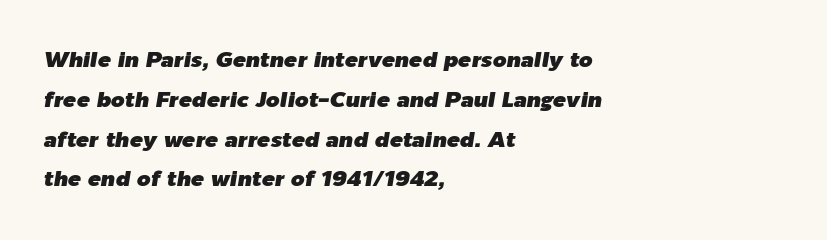
{"italic": "yes", "lean": "right", "slant_degrees": 9, "underline": "no", "align": "left", "line_spacing_ratio": 1.81, "letter_spacing": "normal", "letter_spacing_em": 0.0, "glyph_px": 22}
